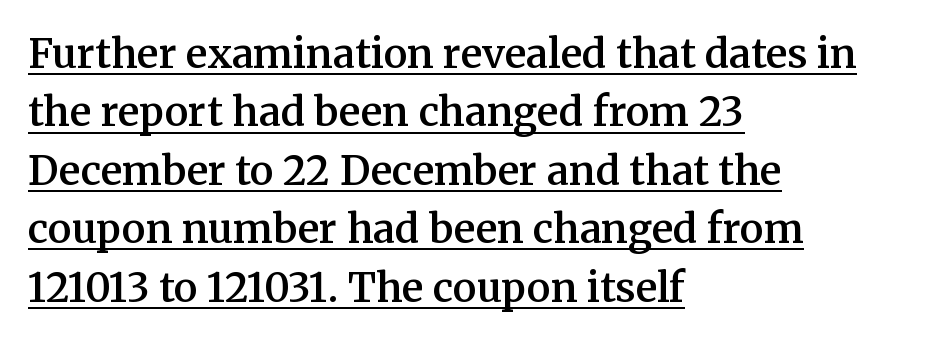
{"serif": "yes", "italic": "no", "bold": "semi", "weight": "semibold", "width": "normal", "stroke_contrast": "medium", "x_height": "medium", "monospaced": "no", "underline": "yes", "align": "left", "line_spacing": "normal", "line_spacing_ratio": 1.46, "letter_spacing": "normal", "letter_spacing_em": 0.0, "glyph_px": 40}
